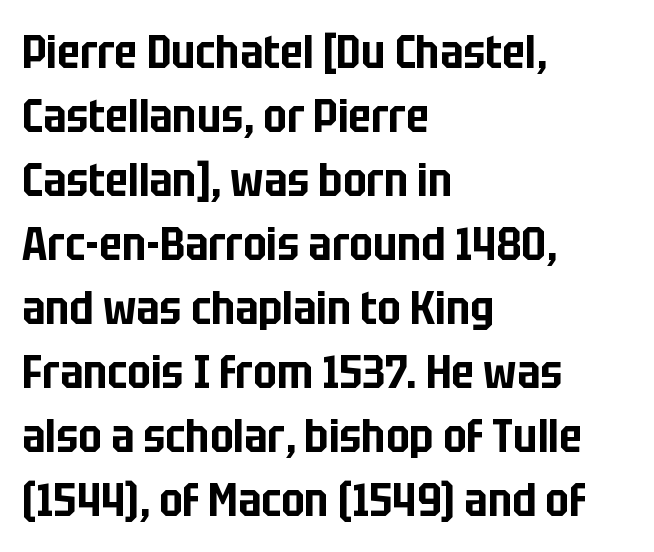
The image shows 46 px condensed sans-serif type, upright; set left-aligned, normal line spacing (1.39x), normal letter spacing, not underlined; low stroke contrast and a large x-height.
